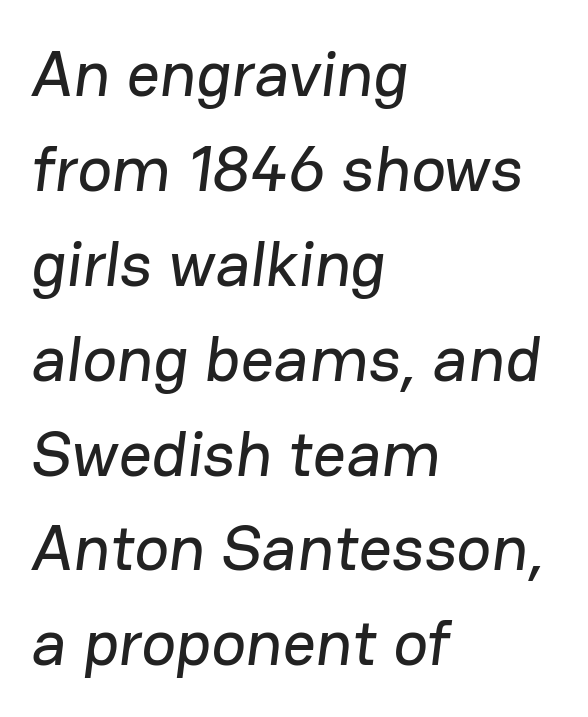
Q: Is the typeface a serif or a sans-serif typeface? A: Sans-serif.
Q: Is the text underlined? A: No.
Q: How is the paragraph aligned? A: Left-aligned.
Q: Is the spacing between letters normal or unusually wide? A: Normal.
Q: Is the spacing between lines tight, normal or loose? A: Normal.
Q: Width (condensed, normal, or wide)? A: Normal.
Q: Stroke contrast? A: Low.
Q: x-height? A: Medium.
Q: Monospaced? A: No.
